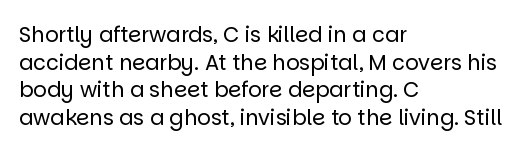
Q: Is the text bold? A: No.
Q: Is the text italic (slanted)? A: No, it is upright.
Q: Is the text underlined? A: No.
Q: How is the paragraph aligned? A: Left-aligned.
Q: Is the spacing between letters normal or unusually wide? A: Normal.
Q: Is the spacing between lines tight, normal or loose? A: Normal.
